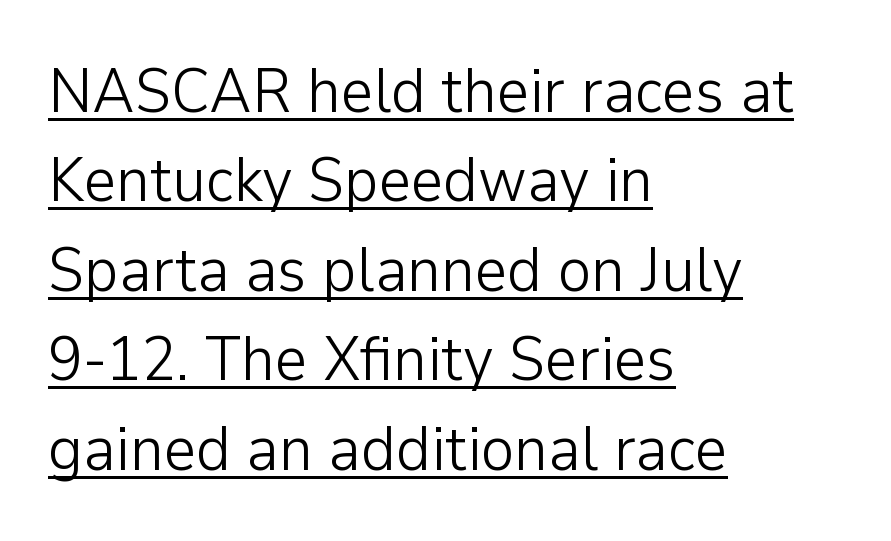
Q: Is the text bold? A: No.
Q: Is the text italic (slanted)? A: No, it is upright.
Q: Is the typeface a serif or a sans-serif typeface? A: Sans-serif.
Q: Is the text underlined? A: Yes.
Q: How is the paragraph aligned? A: Left-aligned.
Q: Is the spacing between letters normal or unusually wide? A: Normal.
Q: Is the spacing between lines tight, normal or loose? A: Normal.
Q: Width (condensed, normal, or wide)? A: Normal.
Q: Stroke contrast? A: Low.
Q: x-height? A: Medium.
Q: Monospaced? A: No.
